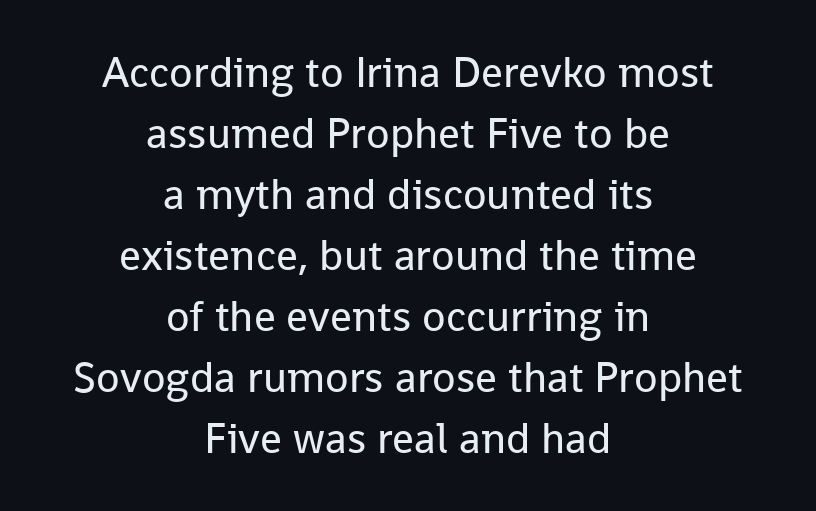
{"serif": "no", "italic": "no", "bold": "no", "weight": "regular", "width": "normal", "stroke_contrast": "low", "x_height": "medium", "monospaced": "no", "underline": "no", "align": "center", "line_spacing": "normal", "line_spacing_ratio": 1.42, "letter_spacing": "normal", "letter_spacing_em": 0.0, "glyph_px": 43}
